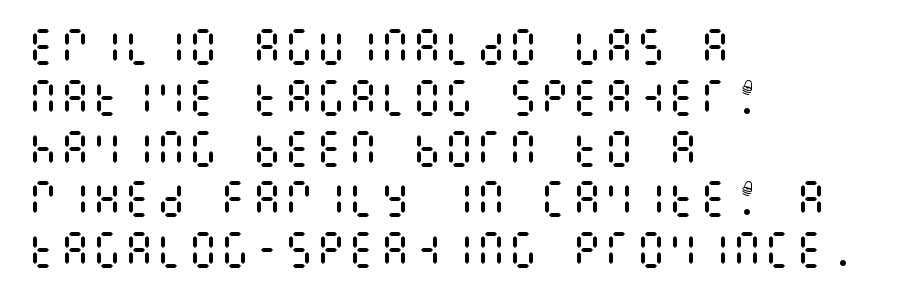
Q: Is the text bold? A: No.
Q: Is the text italic (slanted)? A: No, it is upright.
Q: Is the text underlined? A: No.
Q: How is the paragraph aligned? A: Left-aligned.
Q: Is the spacing between letters normal or unusually wide? A: Normal.
Q: Is the spacing between lines tight, normal or loose? A: Normal.
Q: Width (condensed, normal, or wide)? A: Condensed.
Q: Stroke contrast? A: Medium.
Q: x-height? A: Large.
